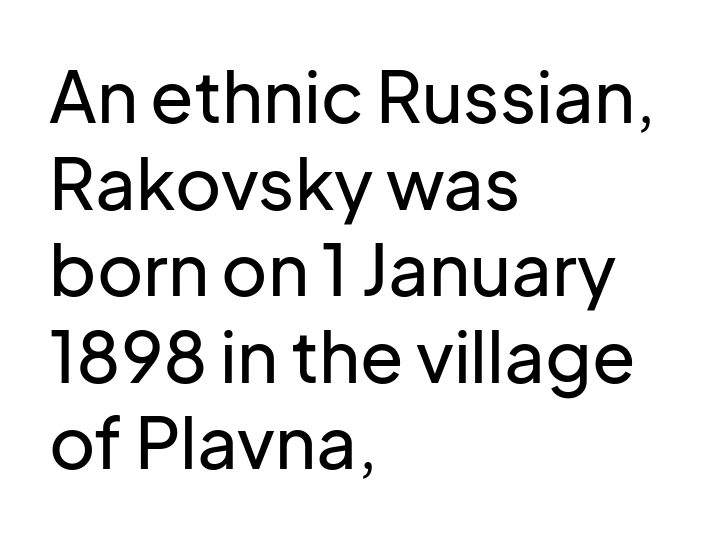
The image shows 71 px sans-serif type, upright; set left-aligned, line spacing 1.22x, normal letter spacing, not underlined; low stroke contrast and a medium x-height.
